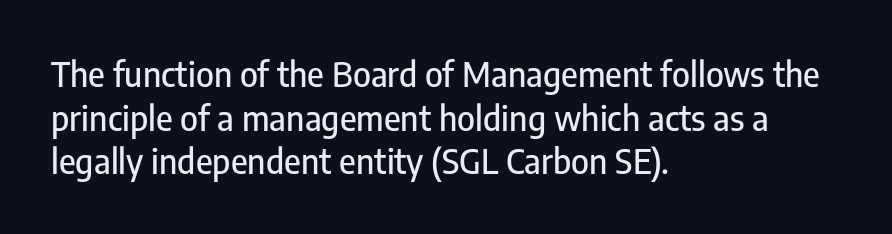
Q: Is the text italic (slanted)? A: No, it is upright.
Q: Is the typeface a serif or a sans-serif typeface? A: Sans-serif.
Q: Is the text underlined? A: No.
Q: How is the paragraph aligned? A: Left-aligned.
Q: Is the spacing between letters normal or unusually wide? A: Normal.
Q: Is the spacing between lines tight, normal or loose? A: Normal.
Q: Width (condensed, normal, or wide)? A: Condensed.
Q: Stroke contrast? A: Low.
Q: x-height? A: Medium.
Q: Monospaced? A: No.
